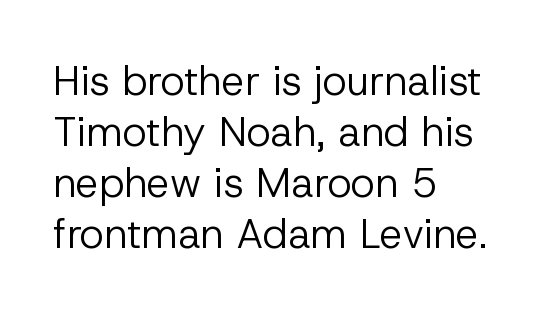
{"serif": "no", "italic": "no", "bold": "no", "weight": "regular", "width": "normal", "stroke_contrast": "low", "x_height": "medium", "monospaced": "no", "underline": "no", "align": "left", "line_spacing_ratio": 1.24, "letter_spacing": "normal", "letter_spacing_em": 0.0, "glyph_px": 41}
